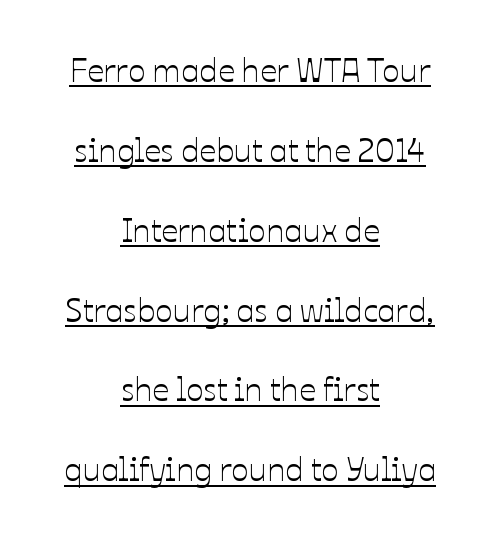
Q: Is the text italic (slanted)? A: No, it is upright.
Q: Is the text underlined? A: Yes.
Q: How is the paragraph aligned? A: Centered.
Q: Is the spacing between letters normal or unusually wide? A: Normal.
Q: Is the spacing between lines tight, normal or loose? A: Loose.
Q: Width (condensed, normal, or wide)? A: Normal.
Q: Stroke contrast? A: Low.
Q: x-height? A: Medium.
Q: Monospaced? A: No.
